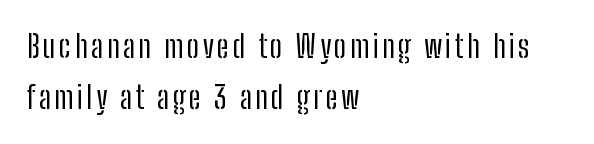
Vertical strokes here are truly vertical. Unlike a traditional serif, this face leaves its strokes unadorned. The strokes carry an ordinary text weight at most. Line starts are locked; line ends wander.
